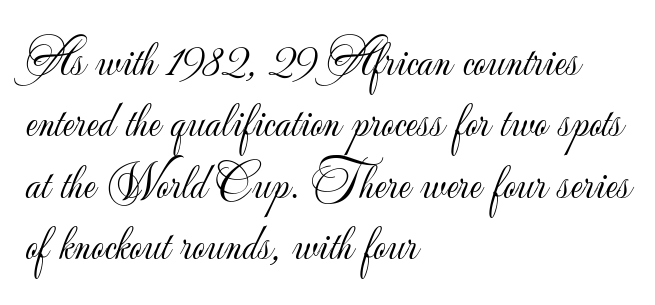
The rendering anchors every line to the left-hand side. Compared with typical body copy, the letter spacing here is the same. Proportional: the letters do not fall into vertical columns. Stroke mass is kept to a normal reading level or below. Has an underline been added? It has not.
